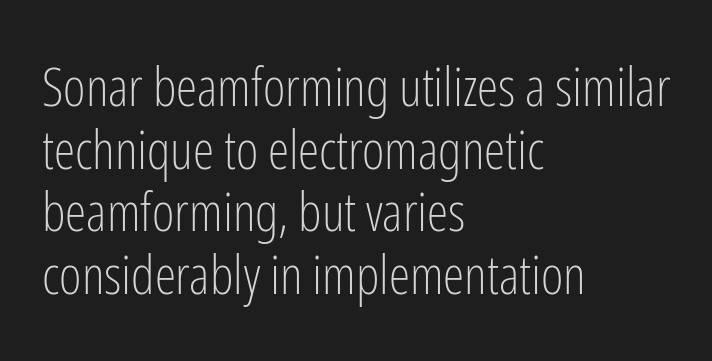
Q: Is the text bold? A: No.
Q: Is the text italic (slanted)? A: No, it is upright.
Q: Is the typeface a serif or a sans-serif typeface? A: Sans-serif.
Q: Is the text underlined? A: No.
Q: How is the paragraph aligned? A: Left-aligned.
Q: Is the spacing between letters normal or unusually wide? A: Normal.
Q: Width (condensed, normal, or wide)? A: Condensed.
Q: Stroke contrast? A: Low.
Q: x-height? A: Medium.
Q: Monospaced? A: No.
